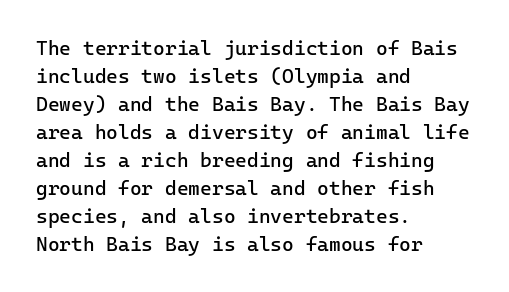
The image shows 20 px text type, upright; set left-aligned, normal line spacing (1.4x), normal letter spacing, not underlined.
